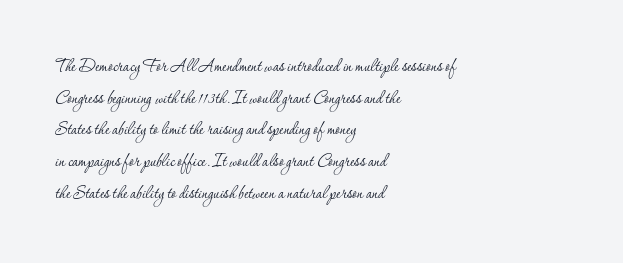
Leftover space on each line is placed entirely after the last word. The rows are spaced the way most documents space them. The font is comparable to plain body text, perhaps lighter. Honestly, there is no underline to notice here at all. Nobody touched the tracking dial on this one.
